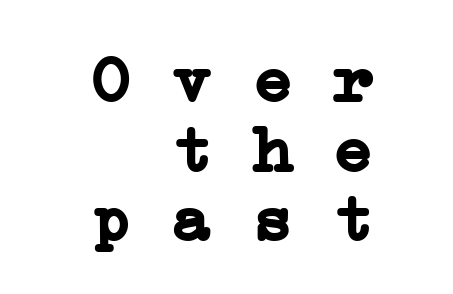
The image shows 67 px semibold, wide serif type, monospaced; set right-aligned, tight line spacing (1.04x), normal letter spacing, not underlined; low stroke contrast and a medium x-height.
